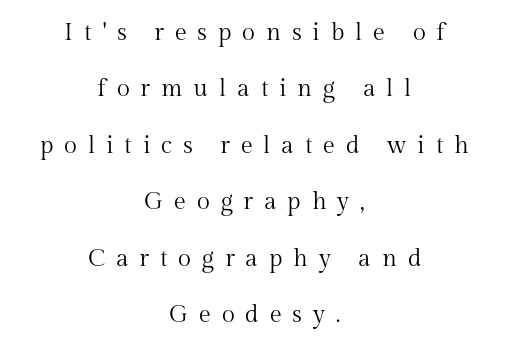
{"italic": "no", "bold": "no", "underline": "no", "align": "center", "line_spacing": "loose", "line_spacing_ratio": 2.35, "letter_spacing": "wide", "letter_spacing_em": 0.45, "glyph_px": 24}
